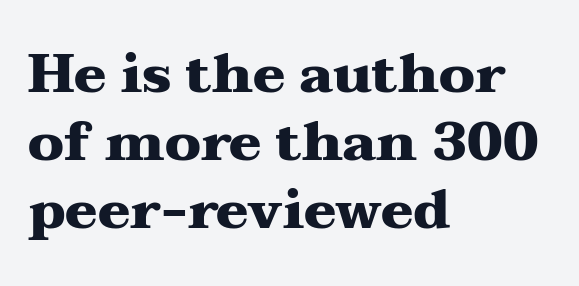
Q: Is the text bold? A: Yes.
Q: Is the text italic (slanted)? A: No, it is upright.
Q: Is the typeface a serif or a sans-serif typeface? A: Serif.
Q: Is the text underlined? A: No.
Q: How is the paragraph aligned? A: Left-aligned.
Q: Is the spacing between letters normal or unusually wide? A: Normal.
Q: Is the spacing between lines tight, normal or loose? A: Normal.
Q: Width (condensed, normal, or wide)? A: Wide.
Q: Stroke contrast? A: Medium.
Q: x-height? A: Medium.
Q: Monospaced? A: No.
